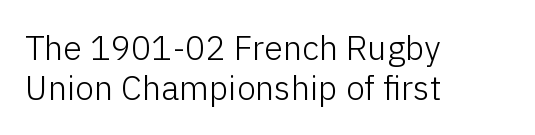
This is roman type, the default non-slanted kind. Weight class: somewhere from thin through regular. The rag falls on the right side of this text block. Words float on clear page, feet unadorned. Note the varied advance widths — an 'i' is clearly narrower than an 'm'. Type style note: lacks serifs.
